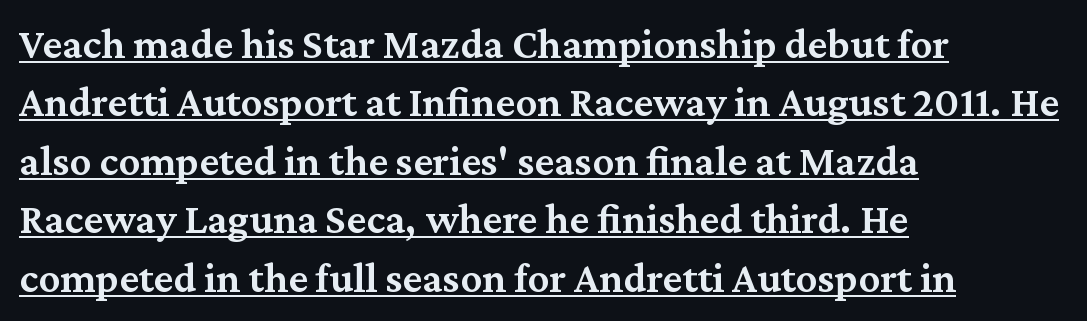
{"serif": "yes", "italic": "no", "bold": "semi", "weight": "semibold", "width": "normal", "stroke_contrast": "medium", "x_height": "medium", "monospaced": "no", "underline": "yes", "align": "left", "line_spacing": "normal", "line_spacing_ratio": 1.36, "letter_spacing": "normal", "letter_spacing_em": 0.0, "glyph_px": 43}
